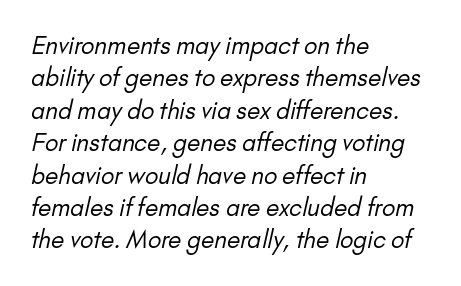
The image shows 24 px text type; set left-aligned, normal line spacing (1.35x), normal letter spacing, not underlined.
